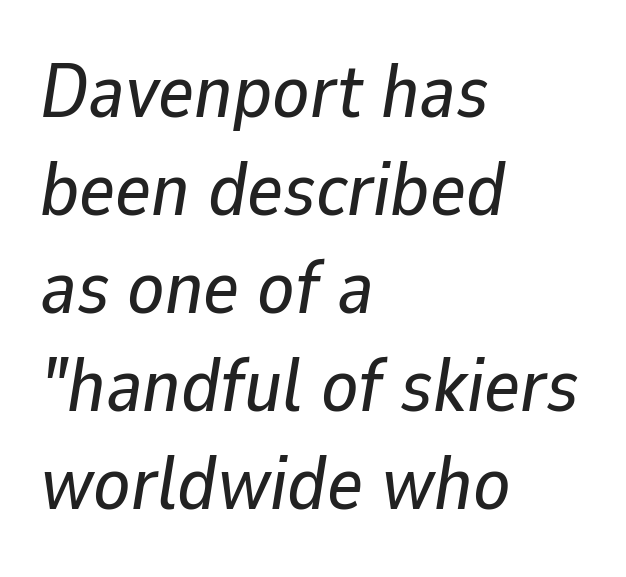
Rendered with sloped, italic letterforms. There is no visible air inserted between adjacent glyphs. Here the designer chose a conventional face with non-uniform glyph widths. Words float on clear page, feet unadorned. Evenly set lines give the paragraph a standard silhouette. The lines in this sample share a left origin and differ only in where they stop.
